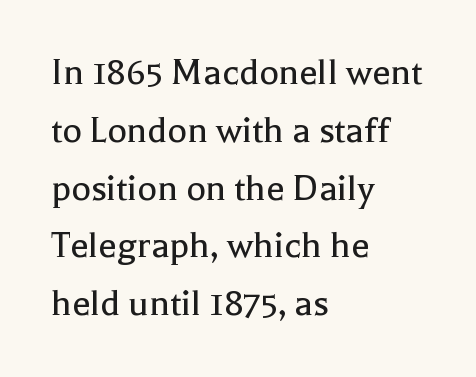
The image shows 41 px regular-weight serif type, upright; set left-aligned, normal line spacing (1.41x), normal letter spacing, not underlined; a medium x-height.
